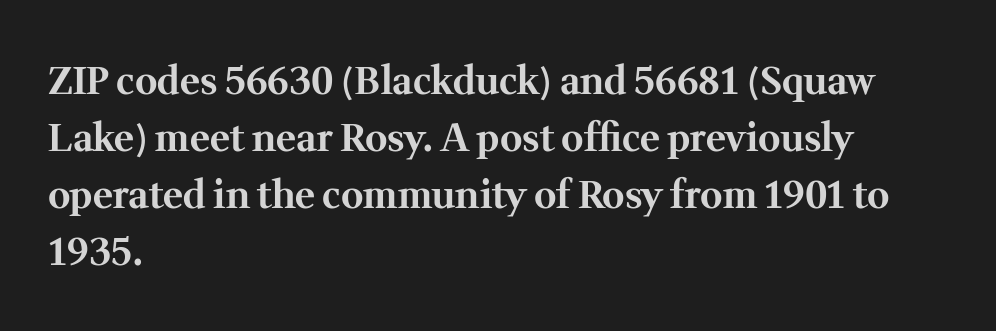
{"serif": "yes", "italic": "no", "bold": "yes", "weight": "bold", "width": "normal", "stroke_contrast": "medium", "x_height": "medium", "monospaced": "no", "underline": "no", "align": "left", "line_spacing": "normal", "line_spacing_ratio": 1.5, "letter_spacing": "normal", "letter_spacing_em": 0.0, "glyph_px": 38}
